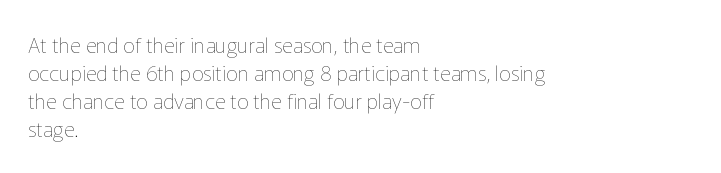
{"italic": "no", "bold": "no", "underline": "no", "align": "left", "line_spacing": "normal", "line_spacing_ratio": 1.34, "letter_spacing": "normal", "letter_spacing_em": 0.0, "glyph_px": 21}
